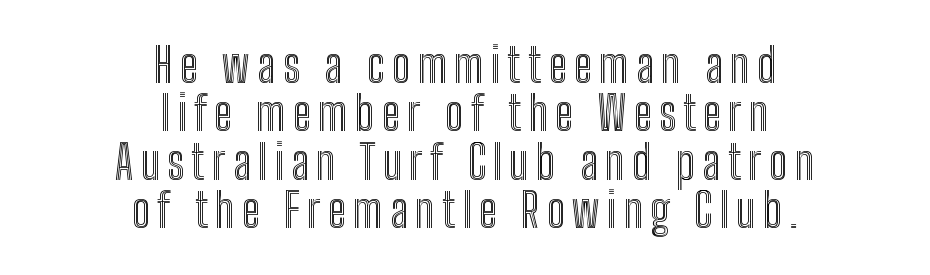
Every stem runs plumb, perpendicular to the baseline. The rendering positions every line midway between the sides. Varying glyph widths throughout — classic text-font behaviour. Glance below the letters and you will spot only blank space. The designer dialed line spacing down below the default.
